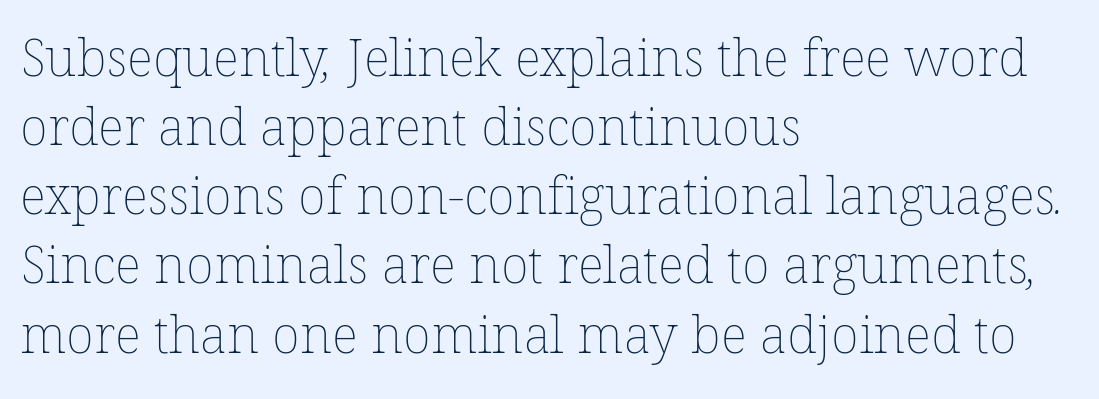
Q: Is the text bold? A: No.
Q: Is the text underlined? A: No.
Q: How is the paragraph aligned? A: Left-aligned.
Q: Is the spacing between letters normal or unusually wide? A: Normal.
Q: Is the spacing between lines tight, normal or loose? A: Normal.
Q: Width (condensed, normal, or wide)? A: Normal.
Q: Stroke contrast? A: Low.
Q: x-height? A: Medium.
Q: Monospaced? A: No.
